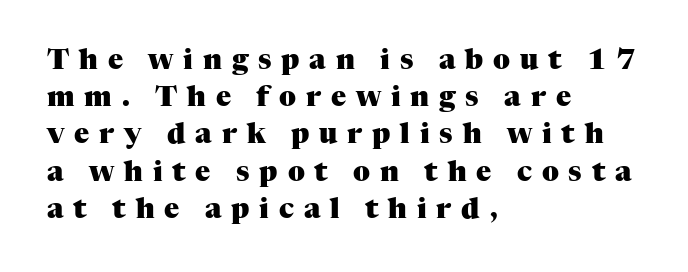
I'd call this a serif setting — the letters wear small feet. Notice how thick the strokes are: this is what a full bold looks like. Horizontally, the lines are justified to the leading edge only. Think of a printed novel: that variable character pitch is what you see here.
